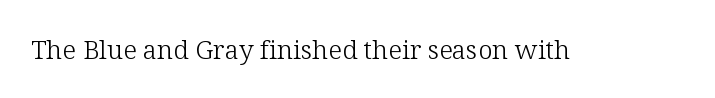
The image shows 26 px text type, upright; set normal letter spacing, not underlined.
